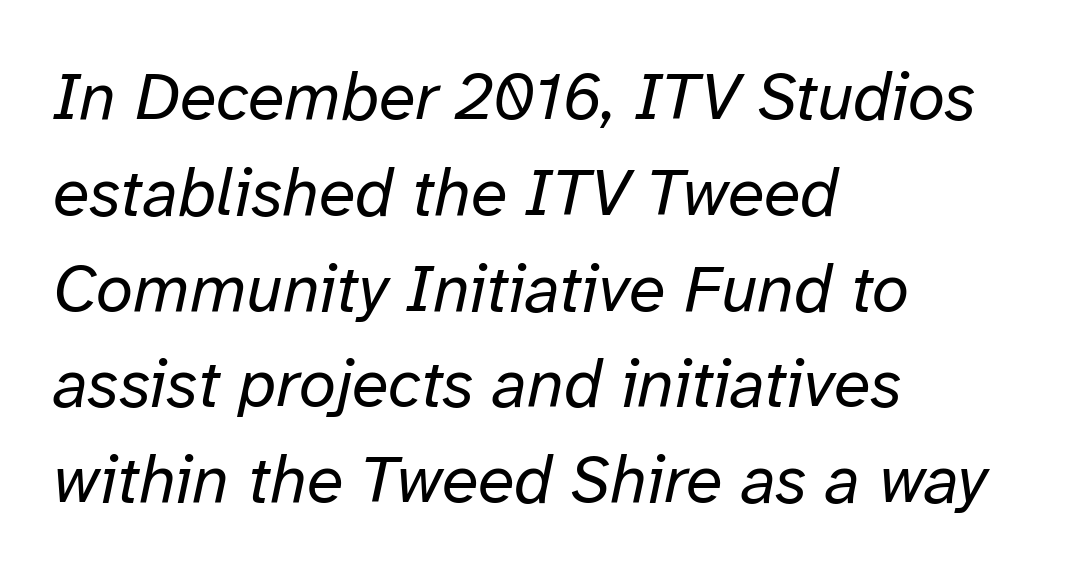
Letters have the restrained weight of plain body copy at most. How would I describe the line gaps? Plain and ordinary. Caption: standard tracking, unaltered. Is this a fixed-width face? No — the glyphs have proportional, varying widths.
